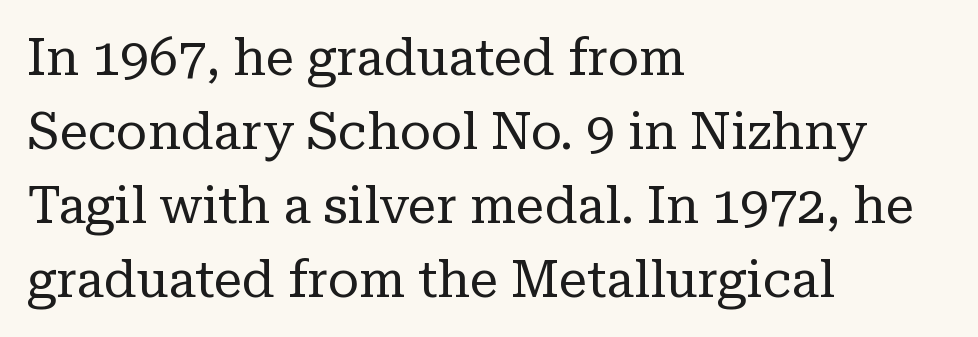
The image shows 51 px regular-weight serif type, upright; set left-aligned, normal line spacing (1.45x), normal letter spacing, not underlined; low stroke contrast and a medium x-height.
